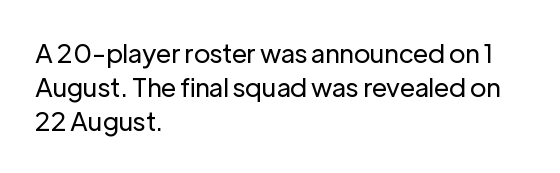
Descenders are the only things crossing below the line. All the whitespace from short lines collects on the right. Characters remain perfectly vertical along every line. The letters sit at their default tracking, neither squeezed nor spread.
